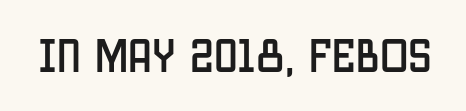
When letters stand straight like this, we call the style roman or upright. The specimen omits any rule beneath the text block's lines. To sum up the face: it is a sans, with no serifs. Spacing between characters is what you'd get straight out of the box. The face used here is proportionally spaced, like ordinary book or web type.
